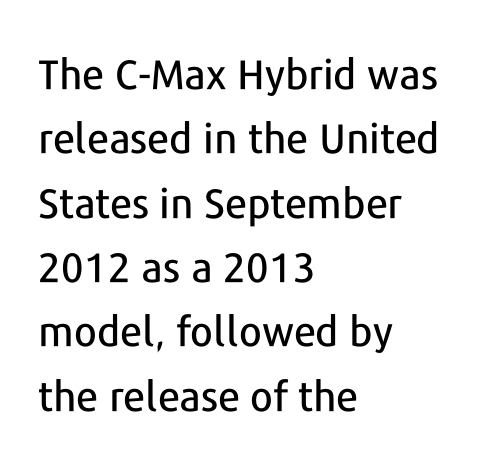
The ragged edge is on the right, which tells us the setting is flush left. Posture: upright roman. Note the varied advance widths — an 'i' is clearly narrower than an 'm'. Nothing sits at the stroke ends, so this counts as sans-serif. Nobody touched the tracking dial on this one.
